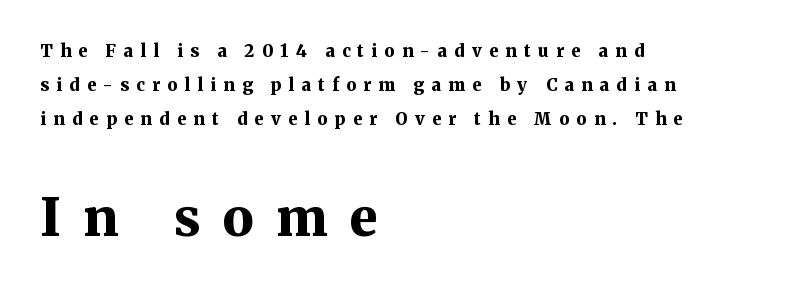
{"serif": "yes", "italic": "no", "bold": "yes", "weight": "bold", "width": "normal", "stroke_contrast": "medium", "x_height": "medium", "monospaced": "no", "underline": "no", "align": "left", "line_spacing": "loose", "line_spacing_ratio": 2.0, "letter_spacing": "wide", "letter_spacing_em": 0.43, "larger_block": "second", "size_ratio": 3.06, "glyph_px": 52}
